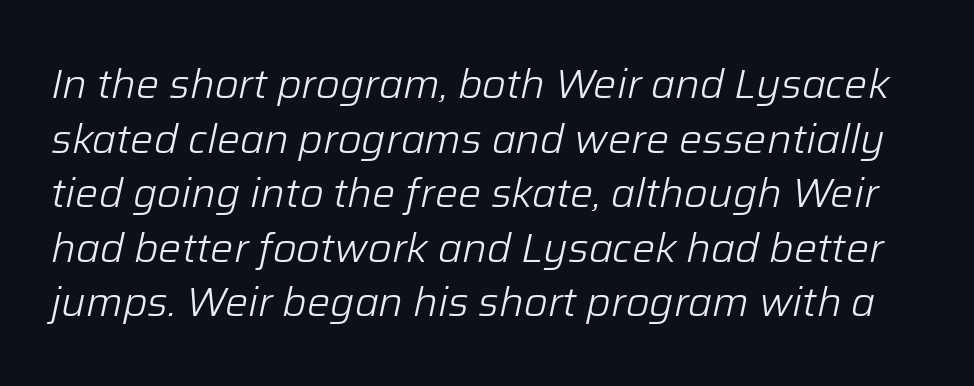
The image shows 41 px light type, italic (leaning right); set normal line spacing (1.33x), normal letter spacing, not underlined; low stroke contrast and a medium x-height.
